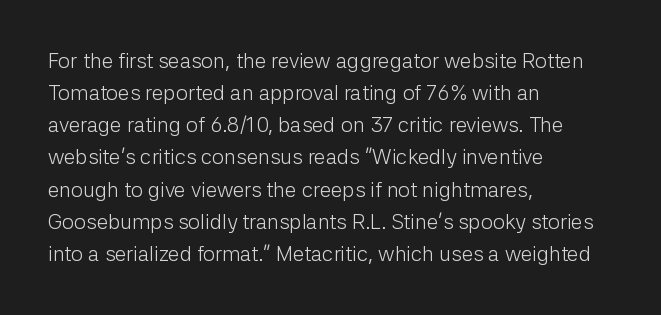
Is the block centered? No — it sits flush against the left margin. Honestly, the row spacing looks completely unremarkable. Check under the words: just untouched page. Ascenders rise straight up at ninety degrees. Nobody touched the tracking dial on this one.
